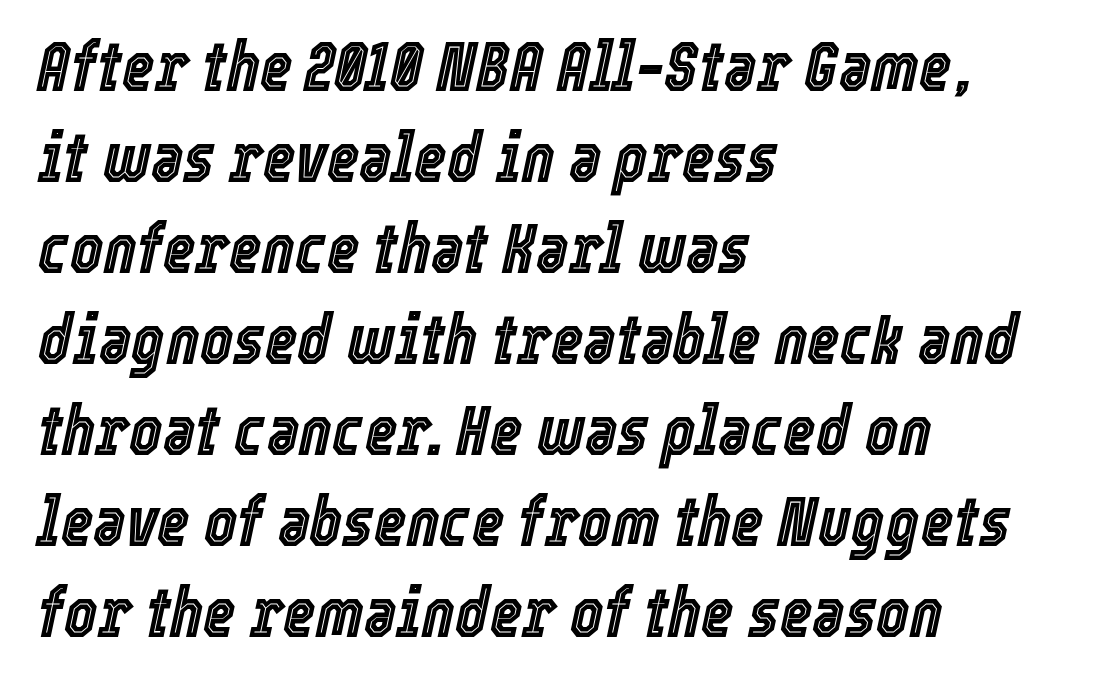
The image shows 70 px condensed type, italic (leaning right); set left-aligned, normal line spacing (1.3x), normal letter spacing, not underlined; a medium x-height.
